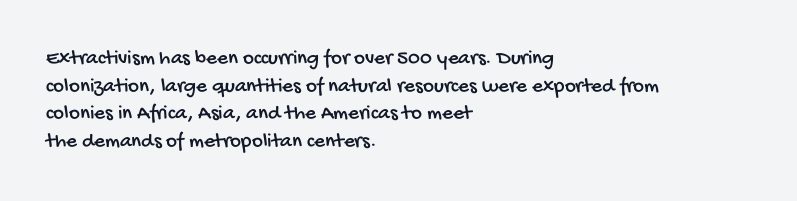
The image shows 21 px text type; set left-aligned, normal line spacing (1.31x), normal letter spacing, not underlined.
